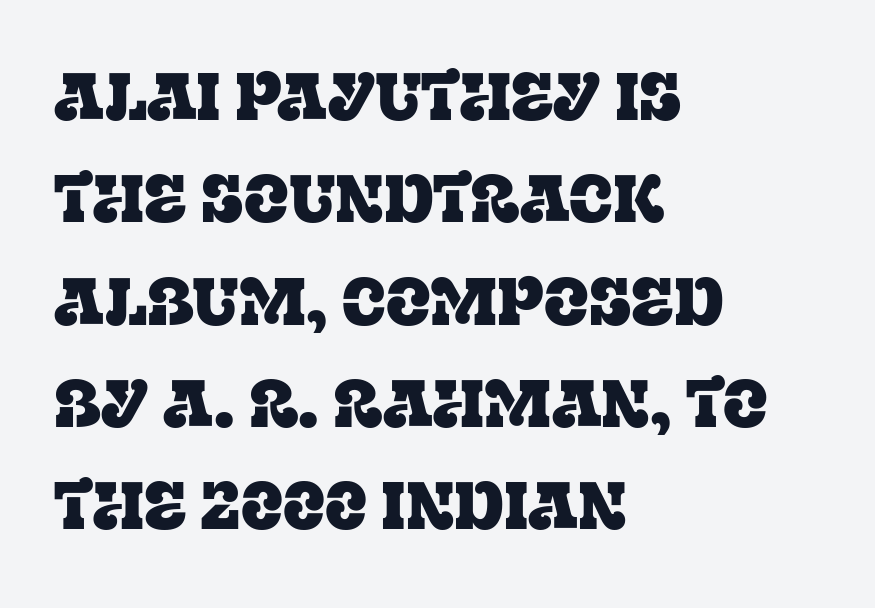
Q: Is the text italic (slanted)? A: No, it is upright.
Q: Is the typeface a serif or a sans-serif typeface? A: Serif.
Q: Is the text underlined? A: No.
Q: How is the paragraph aligned? A: Left-aligned.
Q: Is the spacing between letters normal or unusually wide? A: Normal.
Q: Is the spacing between lines tight, normal or loose? A: Normal.
Q: Width (condensed, normal, or wide)? A: Normal.
Q: Stroke contrast? A: Low.
Q: x-height? A: Large.
Q: Monospaced? A: No.
